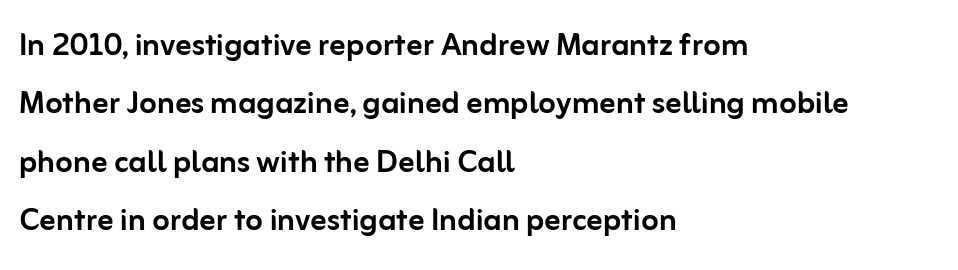
The image shows 40 px sans-serif type, upright; set left-aligned, normal line spacing (1.46x), normal letter spacing, not underlined; low stroke contrast and a medium x-height.
